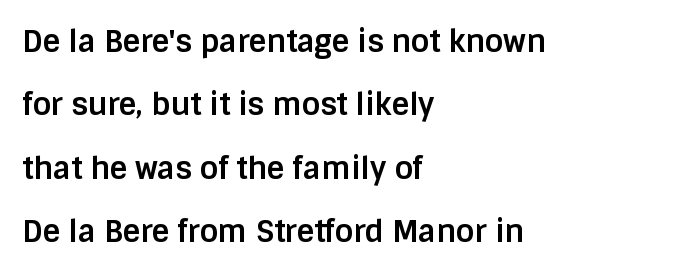
A dark, heavy texture on the line: the type is bold. I'd call this a sans setting — the letters go barefoot. Every character sits straight up, as roman type does. Quick note: interline space is abundant. Glyph-to-glyph distance matches everyday printed text.
